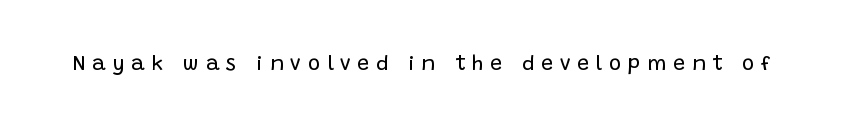
Inter-character spacing is expanded well beyond the font's built-in metrics. Nothing heavy about these letters — not bold at all. Descenders are the only things crossing below the line. Ascenders rise straight up at ninety degrees.
